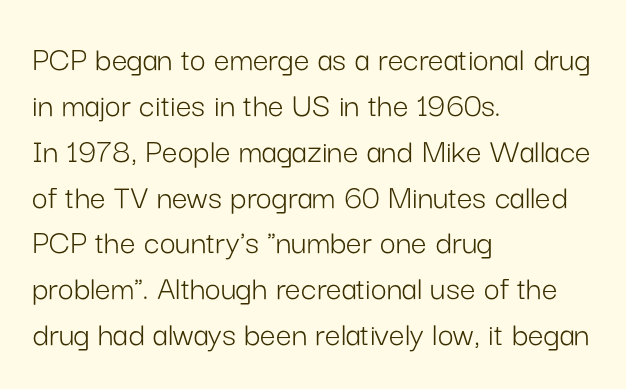
A roman cut, with each character standing at attention. The font family rendered here belongs to the sans-serif group. Here the designer chose a conventional face with non-uniform glyph widths. Honestly, there is no underline to notice here at all. Unbolded letterforms with no extra heft.
